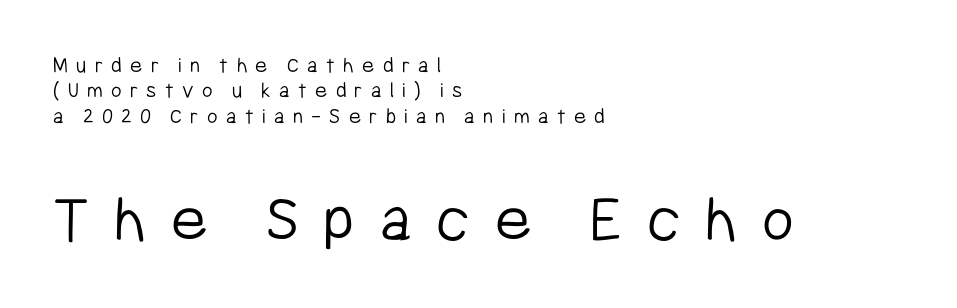
The strip under each line holds only bare page. Look at the bottom of the vertical strokes: they stop flat, with no serifs. The space between consecutive lines is stingy. Looks like regular typesetting: each glyph gets only the width it needs. The lower block of text is set noticeably larger than the block above it. This sample uses an upright cut, with every glyph sitting square on the baseline.
